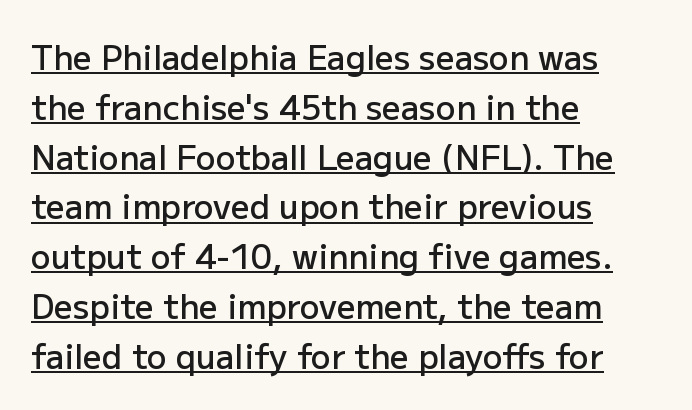
Does the copy run flush right? No — it runs flush left. Beneath each row of characters lies a ruled line. How would I describe the line gaps? Plain and ordinary. Italic: no, the glyphs are upright roman. As a designer I'd log this as weight 600, semibold. Serifs: no, the terminals of the letterforms are clean.
